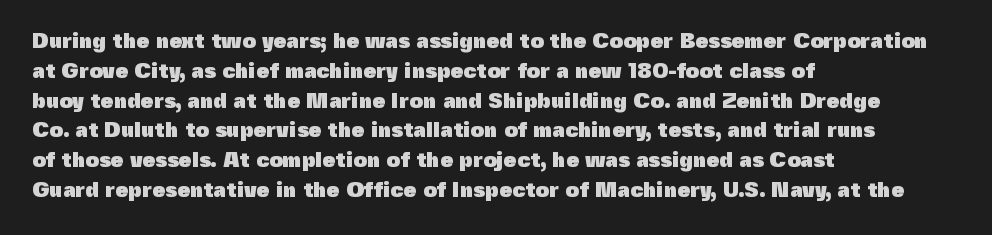
A bare baseline throughout the passage. Heavy-handed strokes throughout: this text is bold. Style check: upright. The setting favours the left margin, as ordinary paragraphs usually do. How are the letters spaced? Ordinarily, with no added tracking.
